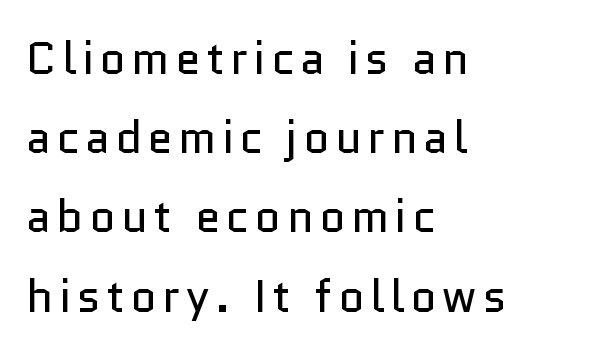
The axis of the letterforms is exactly vertical. The words here are not underlined. Typographically, this falls in the sans-serif category. All the whitespace from short lines collects on the right.
